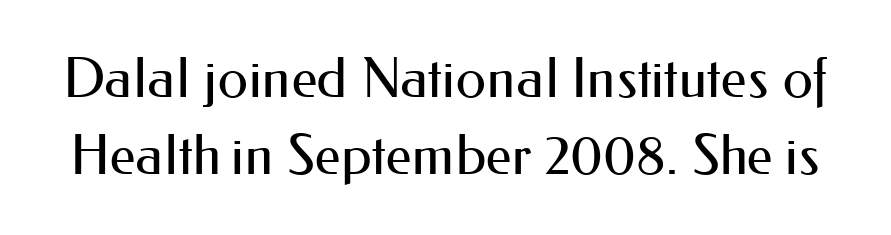
Each letter keeps its own natural width here, so spacing adapts to shape. Lines of text with bare space underneath. Serif or sans? Sans — the stroke terminals are bare. A roman cut, with each character standing at attention.
